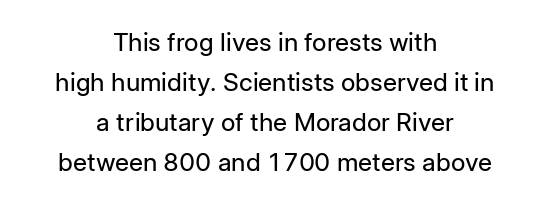
{"italic": "no", "bold": "no", "underline": "no", "align": "center", "line_spacing": "normal", "line_spacing_ratio": 1.6, "letter_spacing": "normal", "letter_spacing_em": 0.0, "glyph_px": 25}
